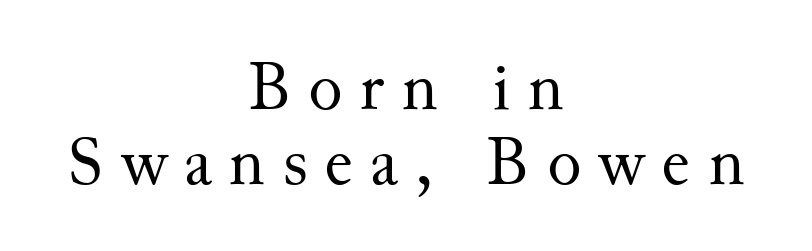
The face looks like a standard text weight, possibly lighter. These lines have a slow, spaced-out rhythm from letter to letter. Summary of vertical rhythm: compact, with narrow interline spacing. Vertical strokes here are truly vertical.
